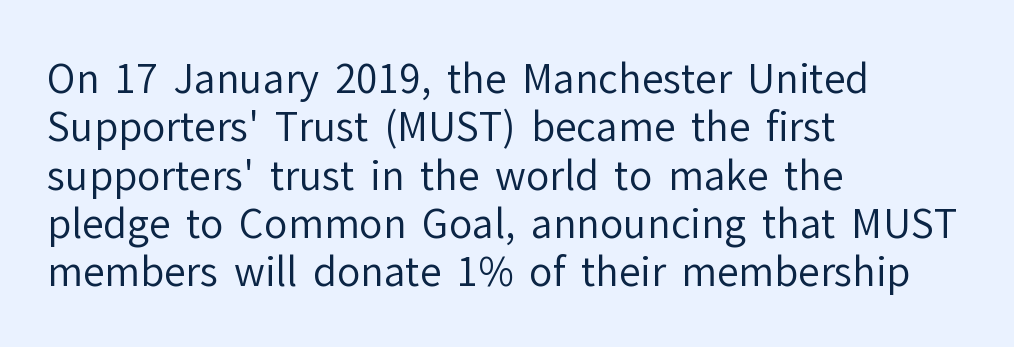
No heavy texture on the line: the type isn't bold. Quick note: not italic, upright. In CSS terms this would be text-align: left. How are the letters spaced? Ordinarily, with no added tracking. Spacing verdict: proportional, widths tailored to each character. The space beneath each line is pristine and unruled.
